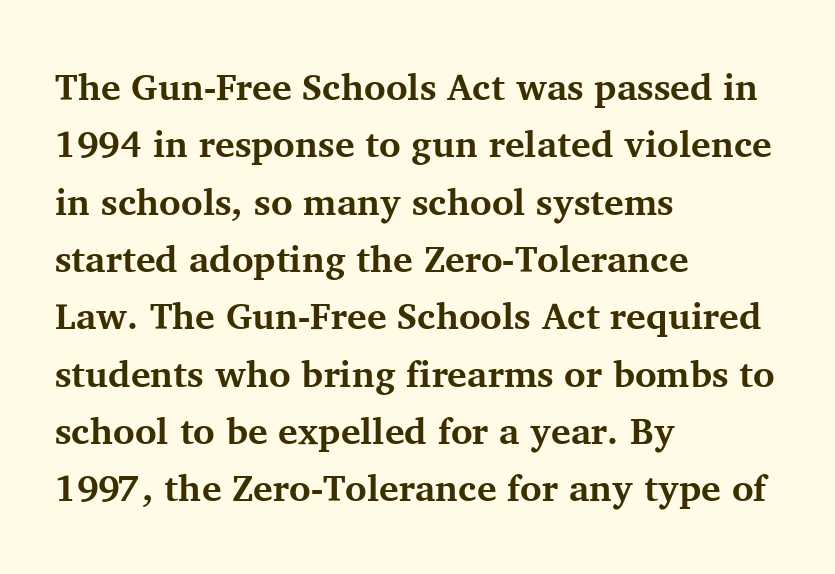
Q: Is the text bold? A: Yes.
Q: Is the text italic (slanted)? A: No, it is upright.
Q: Is the typeface a serif or a sans-serif typeface? A: Serif.
Q: Is the text underlined? A: No.
Q: How is the paragraph aligned? A: Left-aligned.
Q: Is the spacing between letters normal or unusually wide? A: Normal.
Q: Is the spacing between lines tight, normal or loose? A: Normal.
Q: Width (condensed, normal, or wide)? A: Normal.
Q: Stroke contrast? A: Medium.
Q: x-height? A: Medium.
Q: Monospaced? A: No.
